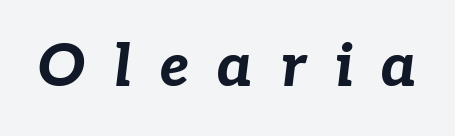
{"italic": "yes", "lean": "right", "slant_degrees": 7, "bold": "yes", "weight": "bold", "width": "normal", "stroke_contrast": "low", "x_height": "medium", "monospaced": "no", "underline": "no", "letter_spacing": "wide", "letter_spacing_em": 0.47, "glyph_px": 59}
